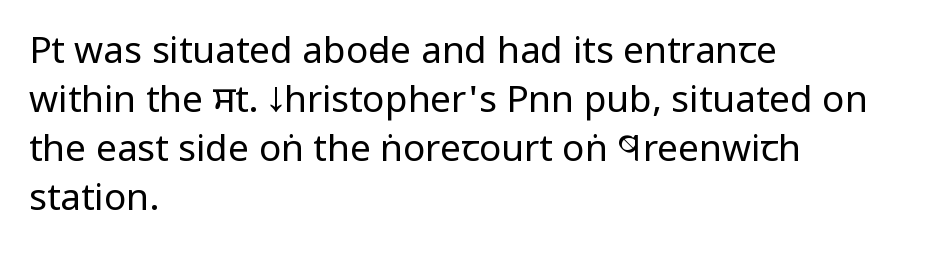
You could call the tracking neutral — neither tight nor loose. Unmarked baselines from the first word to the last. Character widths vary here, with narrow letters taking less room than wide ones. Note: no serifs on the glyphs.
